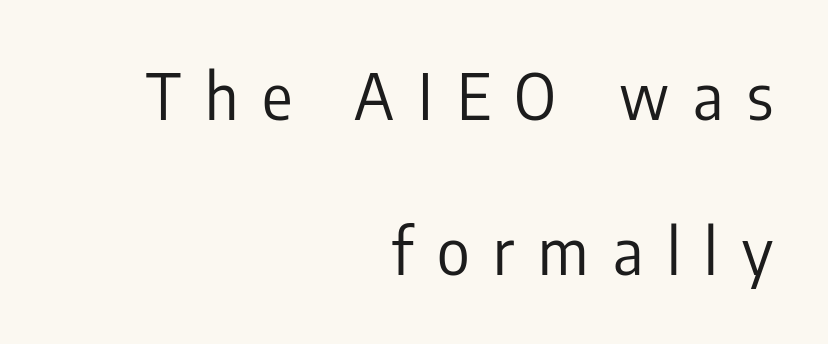
{"serif": "no", "italic": "no", "bold": "no", "weight": "regular", "width": "condensed", "stroke_contrast": "low", "x_height": "medium", "monospaced": "no", "underline": "no", "align": "right", "line_spacing": "loose", "line_spacing_ratio": 2.46, "letter_spacing": "wide", "letter_spacing_em": 0.38, "glyph_px": 63}
